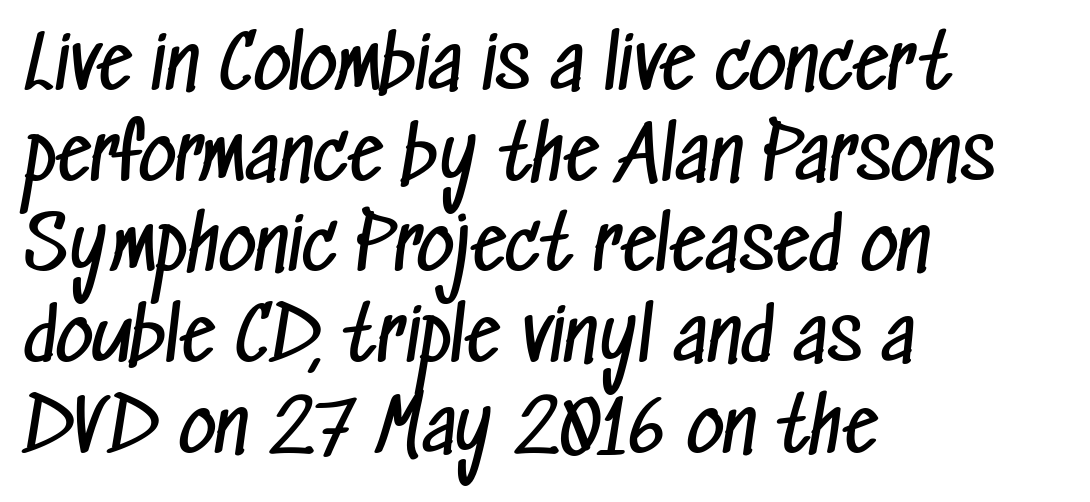
{"serif": "no", "bold": "no", "weight": "regular", "width": "condensed", "stroke_contrast": "low", "x_height": "medium", "monospaced": "no", "underline": "no", "align": "left", "line_spacing": "normal", "line_spacing_ratio": 1.26, "letter_spacing": "normal", "letter_spacing_em": 0.0, "glyph_px": 72}
